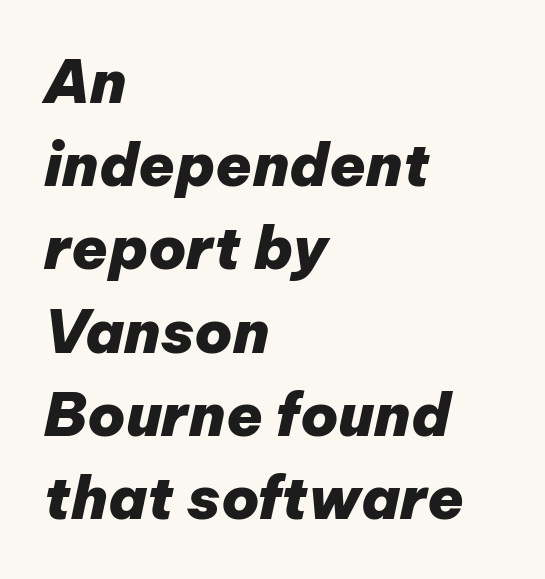
Successive baselines arrive at the customary interval. Glance below the letters and you will spot only blank space. The text carries the slant typical of an italic or oblique font. A typesetter would call this zero additional tracking. This rendering uses left alignment, leaving the right contour irregular.
